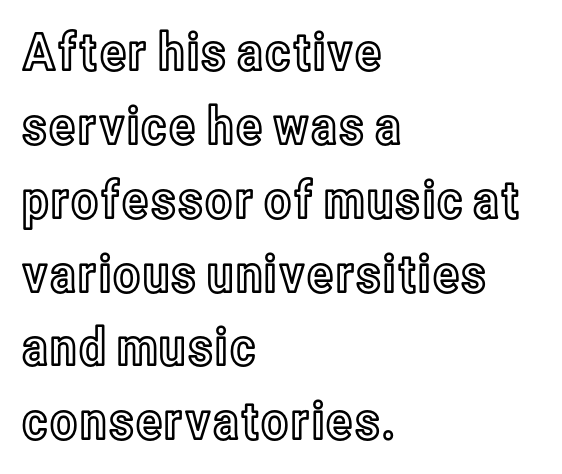
The image shows 52 px condensed type, upright; set left-aligned, normal line spacing (1.42x), normal letter spacing, not underlined; a medium x-height.
